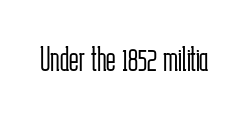
Q: Is the text bold? A: No.
Q: Is the text italic (slanted)? A: No, it is upright.
Q: Is the typeface a serif or a sans-serif typeface? A: Sans-serif.
Q: Is the text underlined? A: No.
Q: Is the spacing between letters normal or unusually wide? A: Normal.
Q: Width (condensed, normal, or wide)? A: Condensed.
Q: Stroke contrast? A: Low.
Q: x-height? A: Medium.
Q: Monospaced? A: No.
